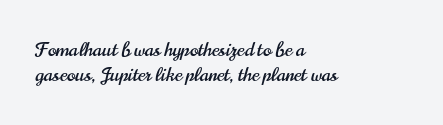
Layout note: lines flush left. The zone under the glyphs is completely vacant. The gaps between neighbouring characters are ordinary and unremarkable. Leading matches the norm, producing a regular column.
